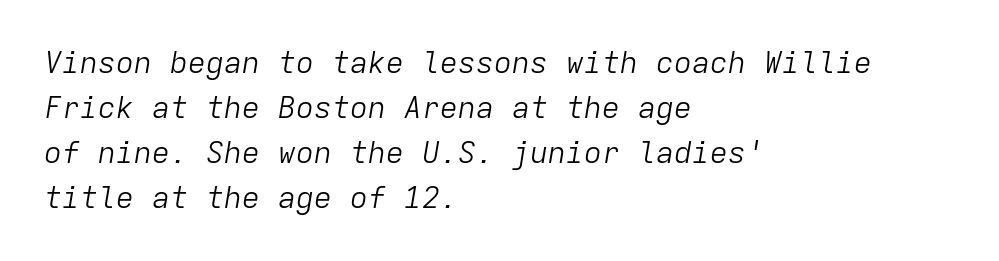
Q: Is the text bold? A: No.
Q: Is the text italic (slanted)? A: Yes, it leans right by about 9 degrees.
Q: Is the text underlined? A: No.
Q: How is the paragraph aligned? A: Left-aligned.
Q: Is the spacing between letters normal or unusually wide? A: Normal.
Q: Is the spacing between lines tight, normal or loose? A: Normal.
Q: Width (condensed, normal, or wide)? A: Normal.
Q: Stroke contrast? A: Low.
Q: x-height? A: Medium.
Q: Monospaced? A: Yes.
